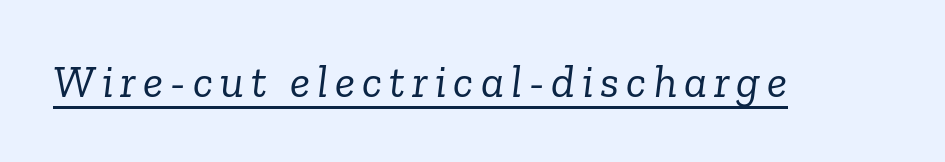
{"serif": "yes", "italic": "yes", "lean": "right", "slant_degrees": 6, "bold": "no", "weight": "light", "width": "normal", "stroke_contrast": "low", "x_height": "medium", "monospaced": "no", "underline": "yes", "glyph_px": 46}
